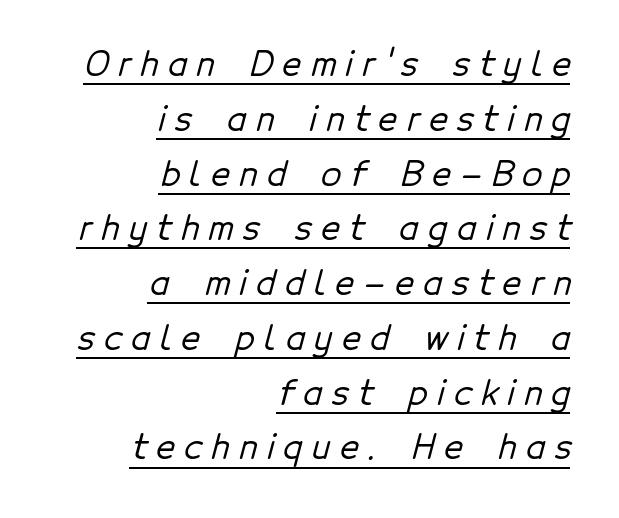
Q: Is the typeface a serif or a sans-serif typeface? A: Sans-serif.
Q: Is the text underlined? A: Yes.
Q: How is the paragraph aligned? A: Right-aligned.
Q: Is the spacing between letters normal or unusually wide? A: Unusually wide.
Q: Is the spacing between lines tight, normal or loose? A: Normal.
Q: Width (condensed, normal, or wide)? A: Normal.
Q: Stroke contrast? A: Low.
Q: x-height? A: Medium.
Q: Monospaced? A: No.
